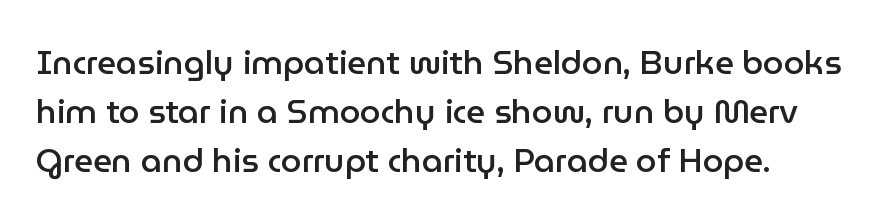
{"serif": "no", "italic": "no", "bold": "semi", "weight": "semibold", "width": "normal", "stroke_contrast": "low", "x_height": "medium", "monospaced": "no", "underline": "no", "line_spacing": "normal", "line_spacing_ratio": 1.49, "letter_spacing": "normal", "letter_spacing_em": 0.0, "glyph_px": 33}
